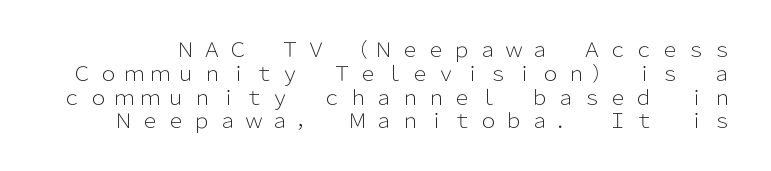
Posture: vertical. Caption: expanded tracking, letters set apart. Rule under the text: the space is simply empty. The font is comparable to plain body text, perhaps lighter.
